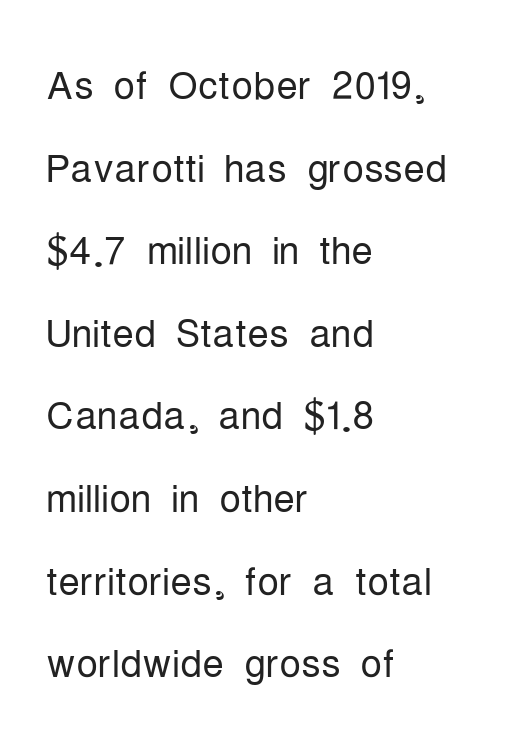
Q: Is the text bold? A: No.
Q: Is the text italic (slanted)? A: No, it is upright.
Q: Is the typeface a serif or a sans-serif typeface? A: Sans-serif.
Q: Is the text underlined? A: No.
Q: How is the paragraph aligned? A: Left-aligned.
Q: Is the spacing between letters normal or unusually wide? A: Normal.
Q: Is the spacing between lines tight, normal or loose? A: Normal.
Q: Width (condensed, normal, or wide)? A: Condensed.
Q: Stroke contrast? A: Low.
Q: x-height? A: Medium.
Q: Monospaced? A: No.
